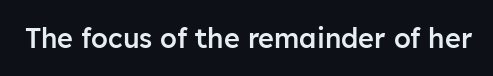
The image shows 27 px text type, upright; set normal letter spacing, not underlined.
